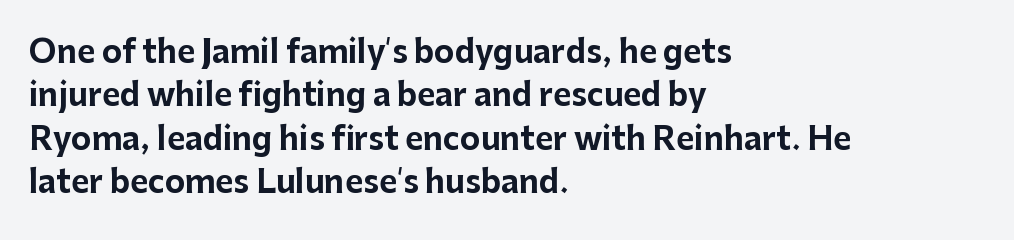
Q: Is the text bold? A: Yes.
Q: Is the text italic (slanted)? A: No, it is upright.
Q: Is the typeface a serif or a sans-serif typeface? A: Sans-serif.
Q: Is the text underlined? A: No.
Q: How is the paragraph aligned? A: Left-aligned.
Q: Is the spacing between letters normal or unusually wide? A: Normal.
Q: Is the spacing between lines tight, normal or loose? A: Normal.
Q: Width (condensed, normal, or wide)? A: Normal.
Q: Stroke contrast? A: Low.
Q: x-height? A: Medium.
Q: Monospaced? A: No.
